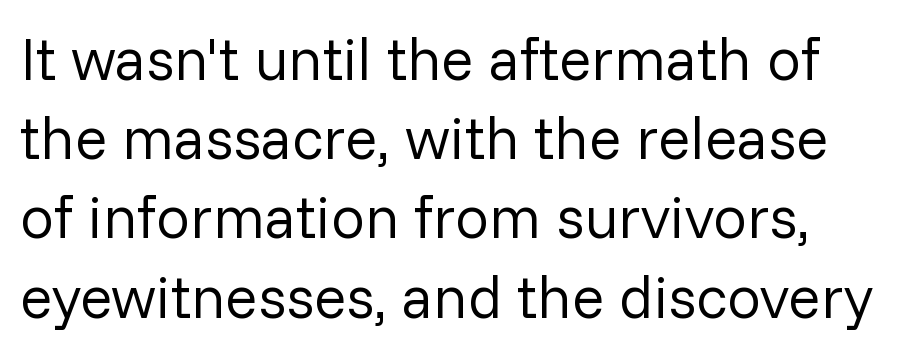
Q: Is the text bold? A: No.
Q: Is the text italic (slanted)? A: No, it is upright.
Q: Is the typeface a serif or a sans-serif typeface? A: Sans-serif.
Q: Is the text underlined? A: No.
Q: Is the spacing between letters normal or unusually wide? A: Normal.
Q: Is the spacing between lines tight, normal or loose? A: Normal.
Q: Width (condensed, normal, or wide)? A: Normal.
Q: Stroke contrast? A: Low.
Q: x-height? A: Medium.
Q: Monospaced? A: No.
